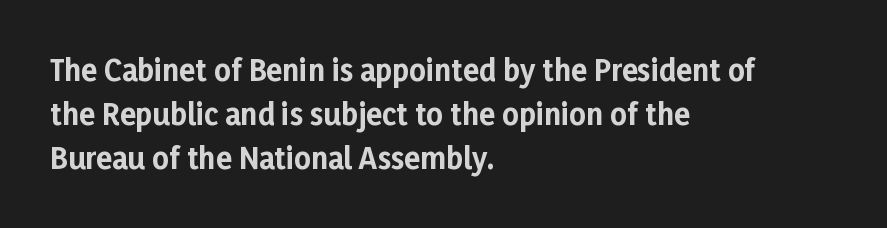
{"serif": "no", "italic": "no", "bold": "yes", "weight": "bold", "width": "normal", "stroke_contrast": "low", "x_height": "medium", "monospaced": "no", "underline": "no", "align": "left", "line_spacing": "normal", "line_spacing_ratio": 1.52, "letter_spacing": "normal", "letter_spacing_em": 0.0, "glyph_px": 29}
